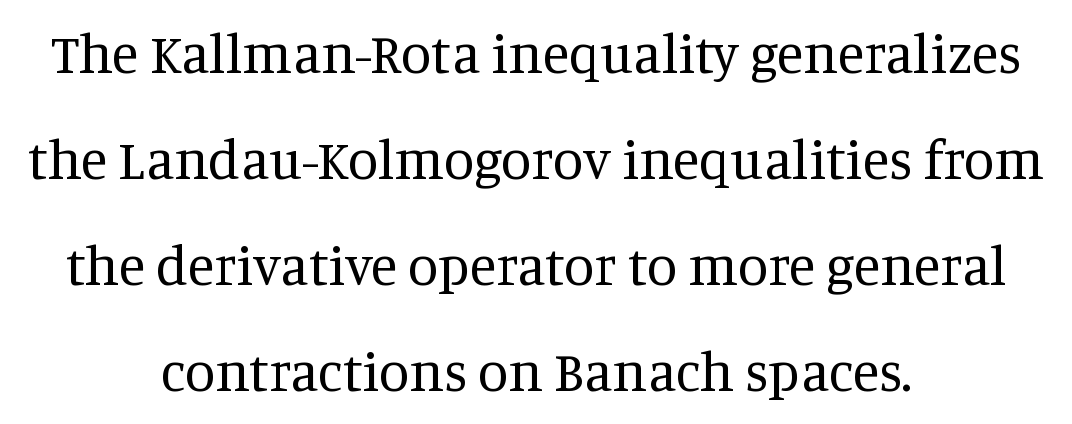
The image shows 55 px regular-weight serif type, upright; set centered, loose line spacing (1.93x), normal letter spacing, not underlined; medium stroke contrast and a large x-height.
